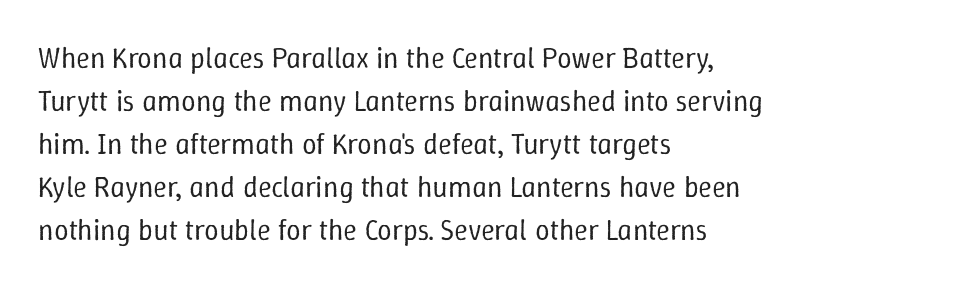
{"italic": "no", "bold": "no", "weight": "regular", "width": "normal", "stroke_contrast": "low", "x_height": "medium", "monospaced": "no", "underline": "no", "align": "left", "line_spacing": "normal", "line_spacing_ratio": 1.48, "letter_spacing": "normal", "letter_spacing_em": 0.0, "glyph_px": 29}
